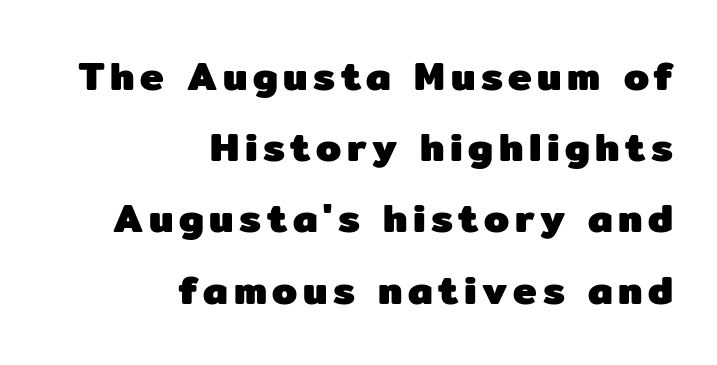
Q: Is the text bold? A: Yes.
Q: Is the text italic (slanted)? A: No, it is upright.
Q: Is the typeface a serif or a sans-serif typeface? A: Sans-serif.
Q: Is the text underlined? A: No.
Q: How is the paragraph aligned? A: Right-aligned.
Q: Width (condensed, normal, or wide)? A: Normal.
Q: Stroke contrast? A: Low.
Q: x-height? A: Medium.
Q: Monospaced? A: No.
